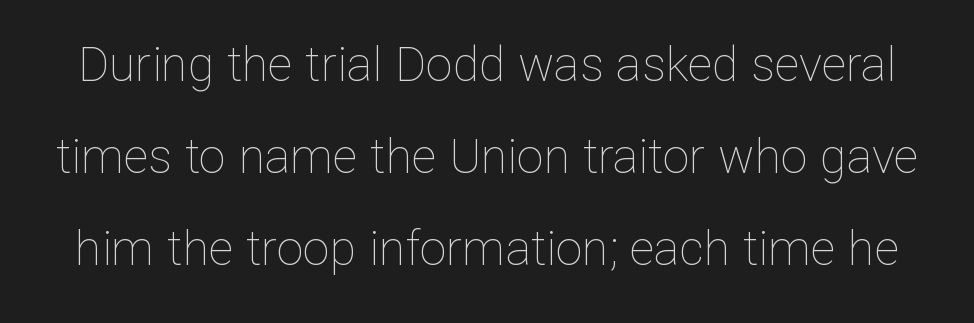
Q: Is the text bold? A: No.
Q: Is the text italic (slanted)? A: No, it is upright.
Q: Is the text underlined? A: No.
Q: Is the spacing between letters normal or unusually wide? A: Normal.
Q: Is the spacing between lines tight, normal or loose? A: Loose.
Q: Width (condensed, normal, or wide)? A: Normal.
Q: Stroke contrast? A: Low.
Q: x-height? A: Medium.
Q: Monospaced? A: No.
